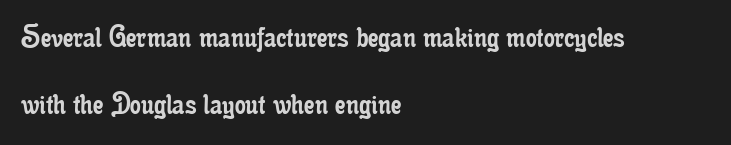
{"serif": "yes", "italic": "no", "bold": "no", "weight": "regular", "width": "condensed", "stroke_contrast": "low", "x_height": "small", "monospaced": "no", "underline": "no", "align": "left", "line_spacing": "loose", "line_spacing_ratio": 1.98, "letter_spacing": "normal", "letter_spacing_em": 0.0, "glyph_px": 34}
